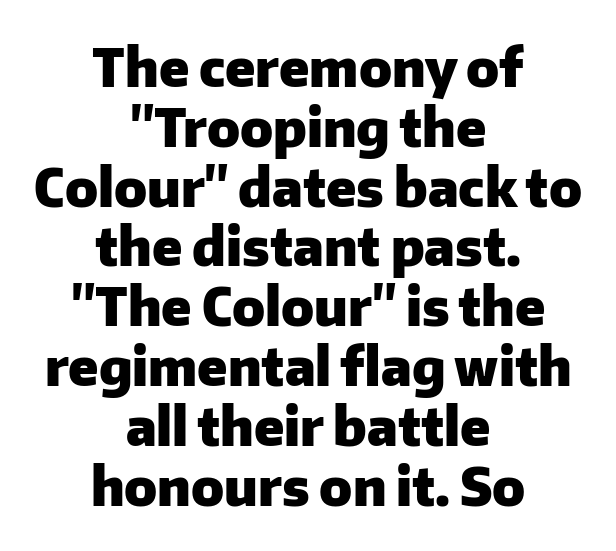
These lines were composed using upright roman letters. Underlining? Definitely not there. Regarding serifs, this sample does without them. Leading: reduced.
